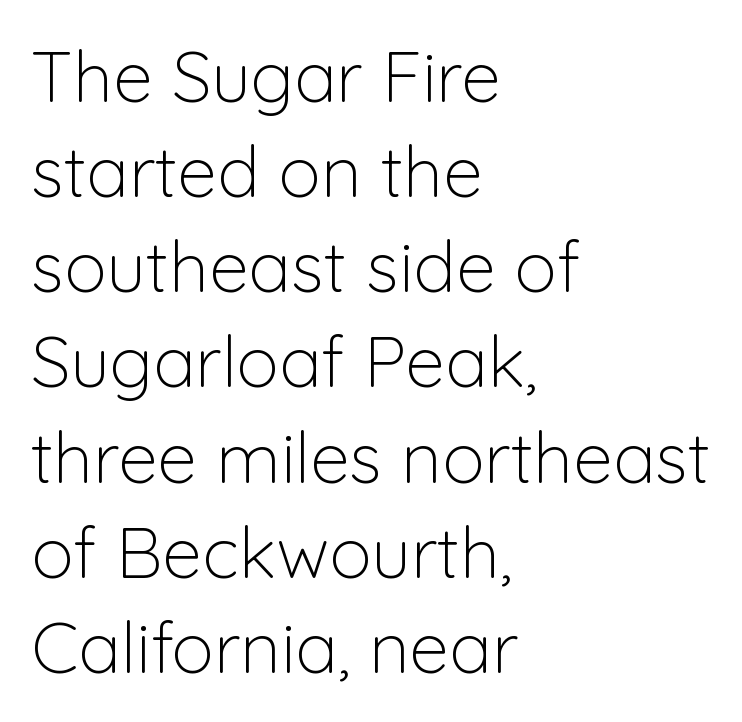
{"serif": "no", "italic": "no", "bold": "no", "weight": "light", "width": "normal", "stroke_contrast": "low", "x_height": "medium", "monospaced": "no", "underline": "no", "align": "left", "line_spacing": "normal", "line_spacing_ratio": 1.34, "letter_spacing": "normal", "letter_spacing_em": 0.0, "glyph_px": 71}
